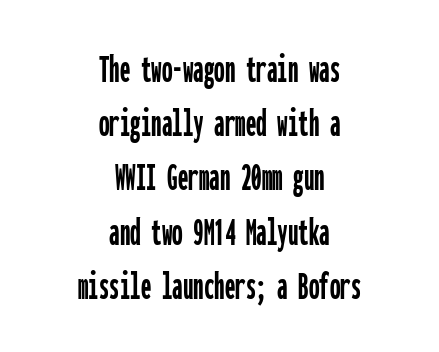
Q: Is the text italic (slanted)? A: No, it is upright.
Q: Is the typeface a serif or a sans-serif typeface? A: Sans-serif.
Q: Is the text underlined? A: No.
Q: How is the paragraph aligned? A: Centered.
Q: Is the spacing between letters normal or unusually wide? A: Normal.
Q: Is the spacing between lines tight, normal or loose? A: Normal.
Q: Width (condensed, normal, or wide)? A: Condensed.
Q: Stroke contrast? A: Low.
Q: x-height? A: Medium.
Q: Monospaced? A: Yes.
